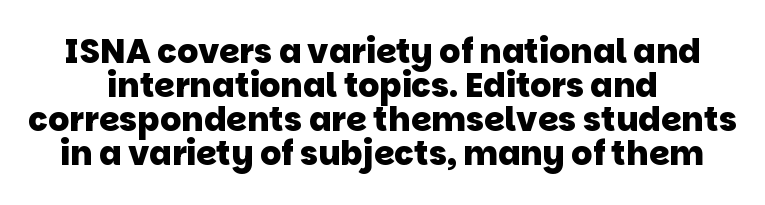
The image shows 33 px heavy sans-serif type; set tight line spacing (1.03x), normal letter spacing, not underlined; low stroke contrast and a large x-height.
